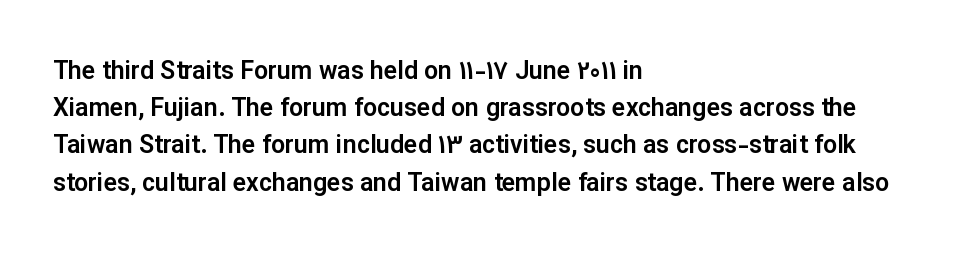
{"italic": "no", "underline": "no", "align": "left", "line_spacing": "normal", "line_spacing_ratio": 1.49, "letter_spacing": "normal", "letter_spacing_em": 0.0, "glyph_px": 25}
